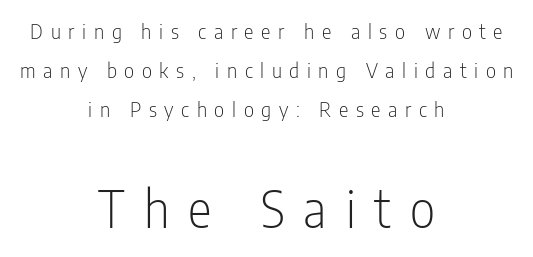
Q: Is the text bold? A: No.
Q: Is the text italic (slanted)? A: No, it is upright.
Q: Is the typeface a serif or a sans-serif typeface? A: Sans-serif.
Q: Is the text underlined? A: No.
Q: How is the paragraph aligned? A: Centered.
Q: Is the spacing between letters normal or unusually wide? A: Unusually wide.
Q: Is the spacing between lines tight, normal or loose? A: Loose.
Q: Which block of text is set in a larger size, the first (top) or the second (bottom)? A: The second (bottom) one.
Q: Width (condensed, normal, or wide)? A: Condensed.
Q: Stroke contrast? A: Low.
Q: x-height? A: Medium.
Q: Monospaced? A: No.
